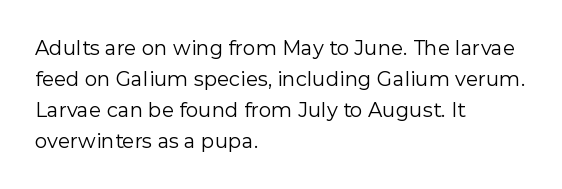
The image shows 20 px text type, upright; set left-aligned, normal line spacing (1.55x), normal letter spacing, not underlined.
